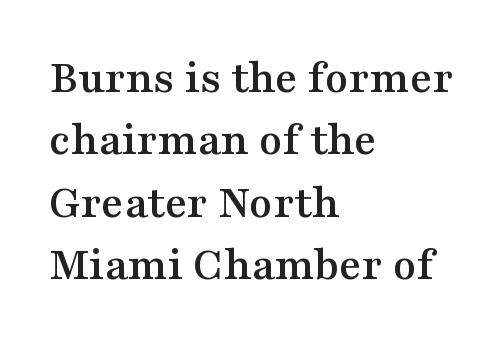
{"serif": "yes", "italic": "no", "width": "wide", "stroke_contrast": "medium", "x_height": "medium", "monospaced": "no", "underline": "no", "align": "left", "line_spacing": "normal", "line_spacing_ratio": 1.3, "letter_spacing": "normal", "letter_spacing_em": 0.0, "glyph_px": 48}
